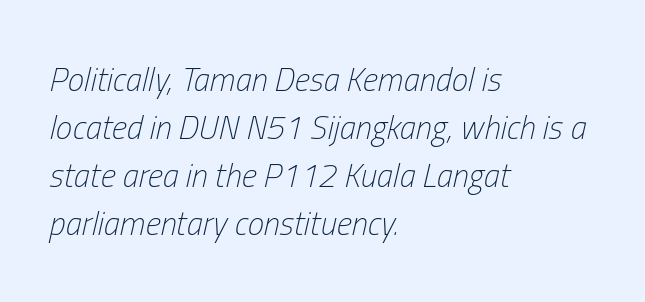
{"italic": "yes", "lean": "right", "slant_degrees": 13, "bold": "no", "weight": "light", "width": "condensed", "stroke_contrast": "low", "x_height": "medium", "monospaced": "no", "underline": "no", "align": "left", "line_spacing": "normal", "line_spacing_ratio": 1.45, "letter_spacing": "normal", "letter_spacing_em": 0.0, "glyph_px": 33}
